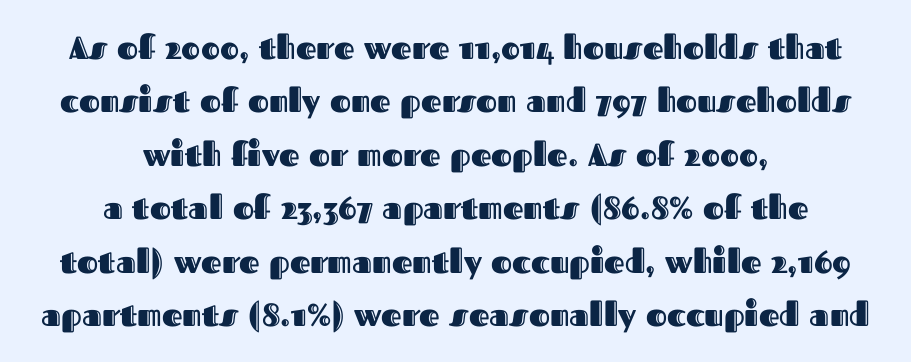
Style check: upright. Between one letter and the next there's only the usual sliver of space. Honestly, there is no underline to notice here at all. The typesetter chose a symmetrical, centered arrangement here. Whoever set this chose a conventional vertical rhythm. A typesetter would call this proportional, since set widths differ per character.
